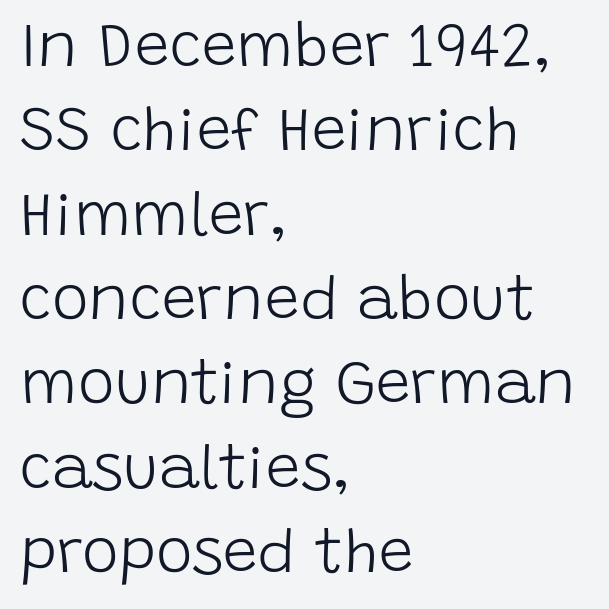
You can tell it's not italic because the verticals are truly vertical. Students, note that the glyphs here touch the page at normal intervals. Each row of text sits above clean, open space. Is there much room between lines? A standard amount, neither cramped nor airy. Line beginnings align vertically; line endings do not.
